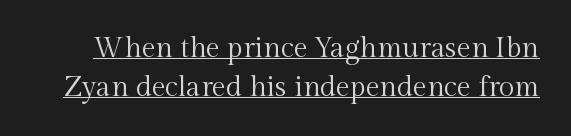
The typesetter has applied underlining to the passage shown. Italic: no, the glyphs are upright roman. Caption: standard tracking, unaltered. The passage shown stacks its lines at a standard gap. Classification — serif. Weight: not bold — regular or lighter.
